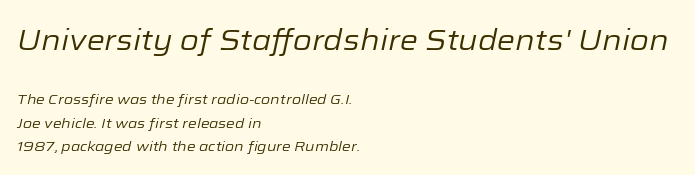
Q: Is the text bold? A: No.
Q: Is the text italic (slanted)? A: Yes, it leans right by about 12 degrees.
Q: Is the text underlined? A: No.
Q: How is the paragraph aligned? A: Left-aligned.
Q: Is the spacing between letters normal or unusually wide? A: Normal.
Q: Is the spacing between lines tight, normal or loose? A: Normal.
Q: Which block of text is set in a larger size, the first (top) or the second (bottom)? A: The first (top) one.
Q: Width (condensed, normal, or wide)? A: Normal.
Q: Stroke contrast? A: Low.
Q: x-height? A: Medium.
Q: Monospaced? A: No.
